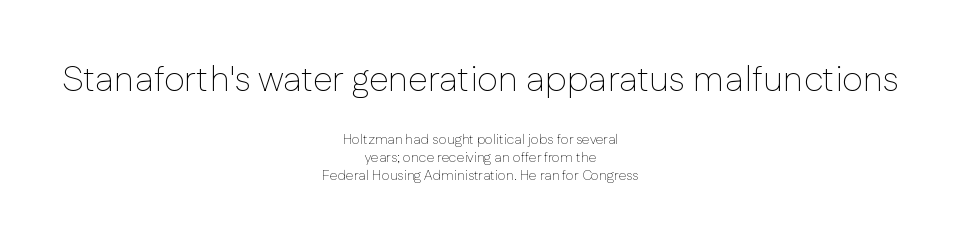
Q: Is the text bold? A: No.
Q: Is the text italic (slanted)? A: No, it is upright.
Q: Is the typeface a serif or a sans-serif typeface? A: Sans-serif.
Q: Is the text underlined? A: No.
Q: How is the paragraph aligned? A: Centered.
Q: Is the spacing between letters normal or unusually wide? A: Normal.
Q: Is the spacing between lines tight, normal or loose? A: Normal.
Q: Which block of text is set in a larger size, the first (top) or the second (bottom)? A: The first (top) one.
Q: Width (condensed, normal, or wide)? A: Normal.
Q: Stroke contrast? A: Low.
Q: x-height? A: Medium.
Q: Monospaced? A: No.
